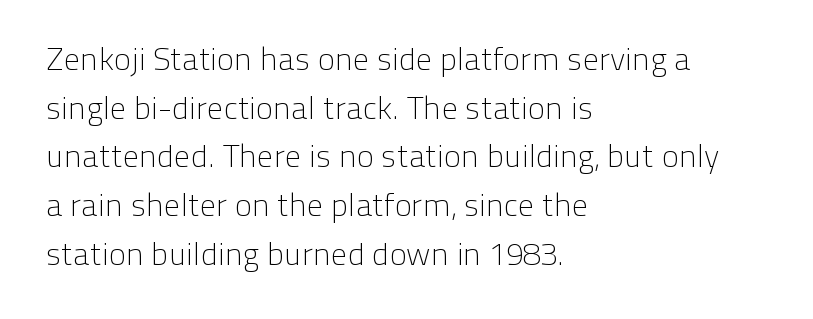
Q: Is the text bold? A: No.
Q: Is the text italic (slanted)? A: No, it is upright.
Q: Is the typeface a serif or a sans-serif typeface? A: Sans-serif.
Q: Is the text underlined? A: No.
Q: How is the paragraph aligned? A: Left-aligned.
Q: Is the spacing between letters normal or unusually wide? A: Normal.
Q: Is the spacing between lines tight, normal or loose? A: Normal.
Q: Width (condensed, normal, or wide)? A: Normal.
Q: Stroke contrast? A: Low.
Q: x-height? A: Medium.
Q: Monospaced? A: No.
